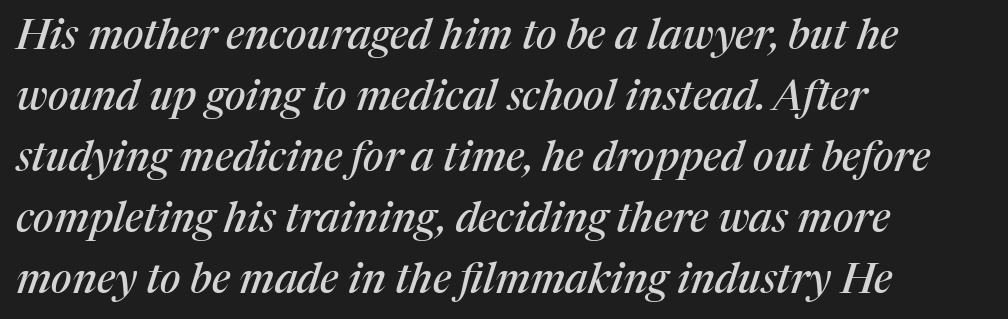
{"serif": "yes", "italic": "yes", "lean": "right", "slant_degrees": 17, "width": "normal", "stroke_contrast": "medium", "x_height": "medium", "monospaced": "no", "underline": "no", "align": "left", "line_spacing": "normal", "line_spacing_ratio": 1.45, "letter_spacing": "normal", "letter_spacing_em": 0.0, "glyph_px": 42}
